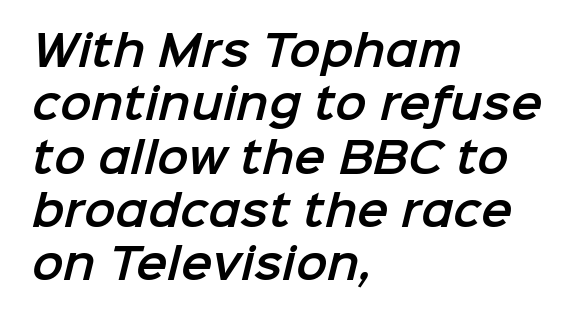
Q: Is the typeface a serif or a sans-serif typeface? A: Sans-serif.
Q: Is the text underlined? A: No.
Q: How is the paragraph aligned? A: Left-aligned.
Q: Is the spacing between letters normal or unusually wide? A: Normal.
Q: Is the spacing between lines tight, normal or loose? A: Normal.
Q: Width (condensed, normal, or wide)? A: Normal.
Q: Stroke contrast? A: Low.
Q: x-height? A: Medium.
Q: Monospaced? A: No.
